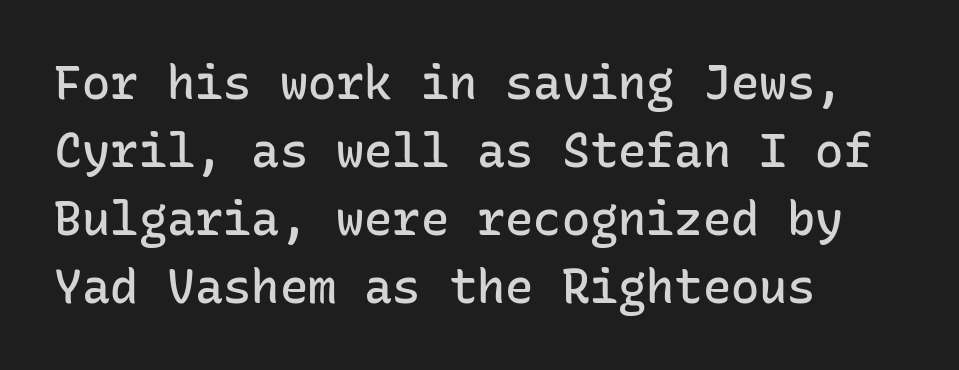
The image shows 47 px semibold sans-serif type, upright, monospaced; set left-aligned, normal line spacing (1.45x), normal letter spacing, not underlined; low stroke contrast and a medium x-height.
